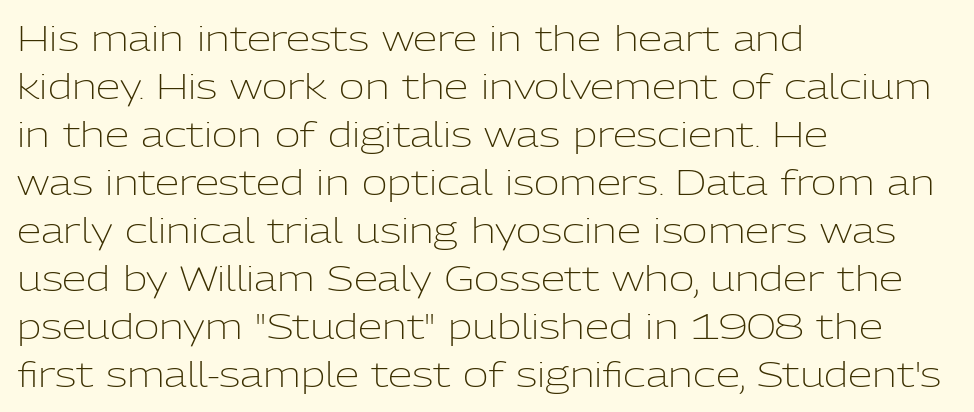
The image shows 35 px light sans-serif type, upright; set left-aligned, normal line spacing (1.37x), normal letter spacing, not underlined; low stroke contrast and a medium x-height.
